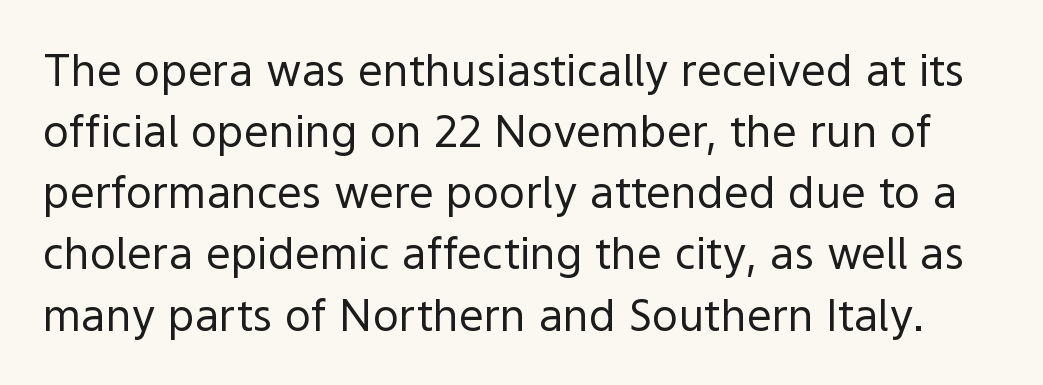
{"serif": "no", "italic": "no", "bold": "no", "weight": "regular", "width": "normal", "x_height": "medium", "monospaced": "no", "underline": "no", "line_spacing": "normal", "line_spacing_ratio": 1.39, "letter_spacing": "normal", "letter_spacing_em": 0.0, "glyph_px": 44}
